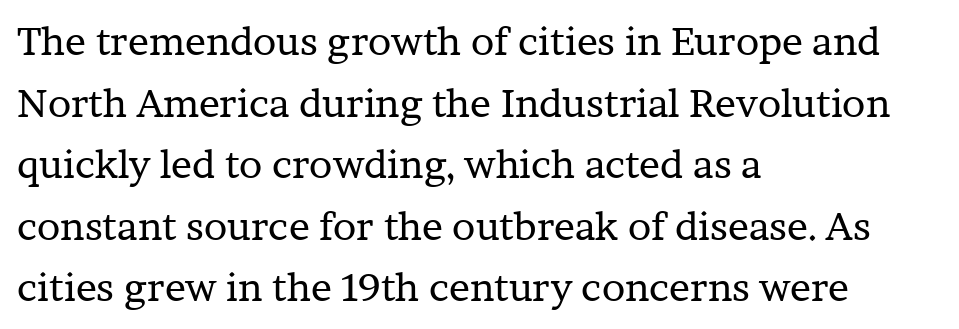
Q: Is the text bold? A: No.
Q: Is the text italic (slanted)? A: No, it is upright.
Q: Is the typeface a serif or a sans-serif typeface? A: Serif.
Q: Is the text underlined? A: No.
Q: How is the paragraph aligned? A: Left-aligned.
Q: Is the spacing between letters normal or unusually wide? A: Normal.
Q: Is the spacing between lines tight, normal or loose? A: Normal.
Q: Width (condensed, normal, or wide)? A: Normal.
Q: Stroke contrast? A: Low.
Q: x-height? A: Medium.
Q: Monospaced? A: No.
